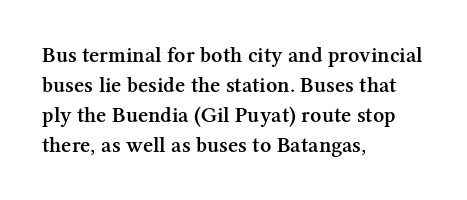
The image shows 22 px text type, upright; set left-aligned, normal line spacing (1.36x), normal letter spacing, not underlined.
